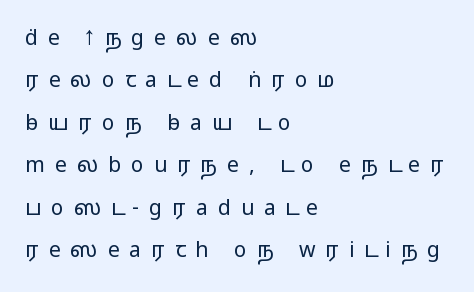
The image shows 21 px text type, upright; set left-aligned, loose line spacing (2.02x), unusually wide letter spacing (+0.48 em), not underlined.
